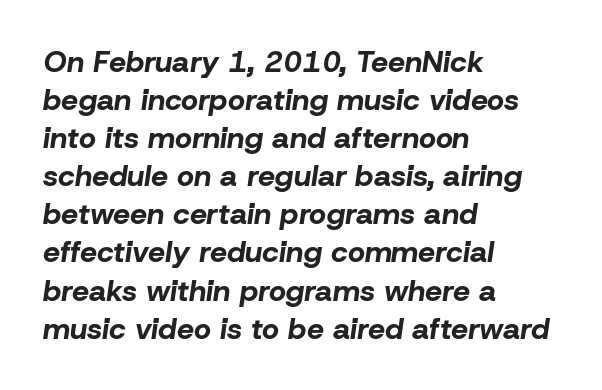
Honestly, the row spacing looks completely unremarkable. Spacing verdict: proportional, widths tailored to each character. Letter spacing: default. Clear beneath every line of the passage. Every character sits at an angle, as italics do.
